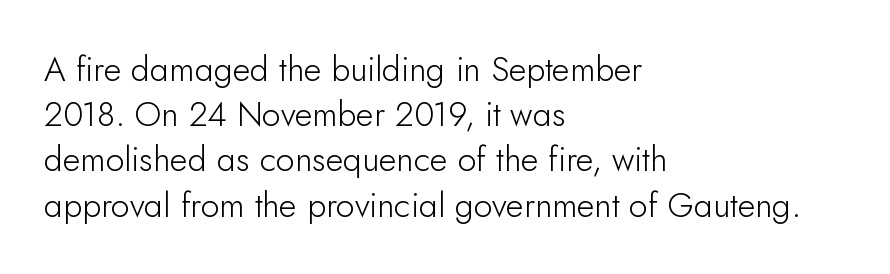
Q: Is the text bold? A: No.
Q: Is the text italic (slanted)? A: No, it is upright.
Q: Is the typeface a serif or a sans-serif typeface? A: Sans-serif.
Q: Is the text underlined? A: No.
Q: How is the paragraph aligned? A: Left-aligned.
Q: Is the spacing between letters normal or unusually wide? A: Normal.
Q: Is the spacing between lines tight, normal or loose? A: Normal.
Q: Width (condensed, normal, or wide)? A: Normal.
Q: Stroke contrast? A: Low.
Q: x-height? A: Small.
Q: Monospaced? A: No.
